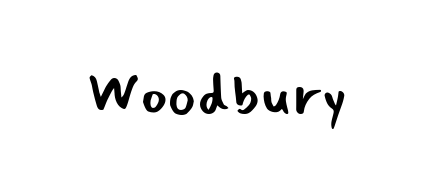
This sample uses a sans-serif face. No extra tracking has been applied to these lines. The typeface has the unassuming heft of standard copy or less. Do the characters align in a grid? No, the font is proportional. Does the lettering tilt? It doesn't — this is upright.
